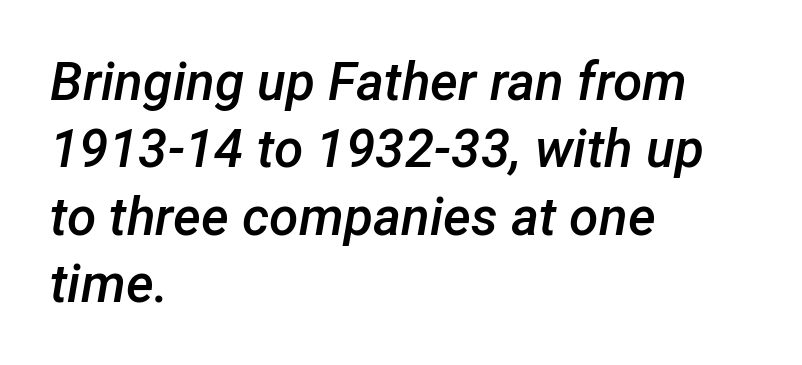
The image shows 53 px semibold type, italic (leaning right); set left-aligned, normal line spacing (1.27x), normal letter spacing, not underlined; low stroke contrast and a medium x-height.
